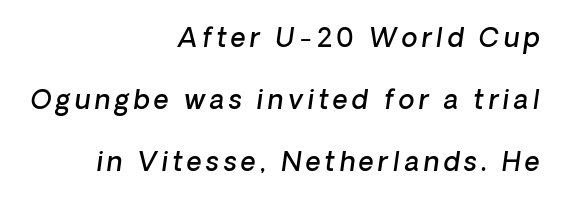
Caption: semibold face, moderately heavy strokes. The lines are quadded right. How would I describe the line gaps? Wide and relaxed. Rule under the text: the space is simply empty.
